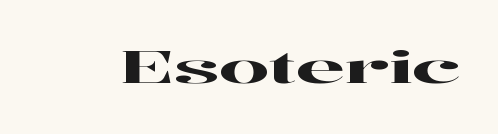
Descenders are the only things crossing below the line. This is serif lettering, the kind often seen in printed books. Compared with typical body copy, the letter spacing here is the same. Is this a fixed-width face? No — the glyphs have proportional, varying widths. Tall strokes in this sample are plumb rather than angled.
